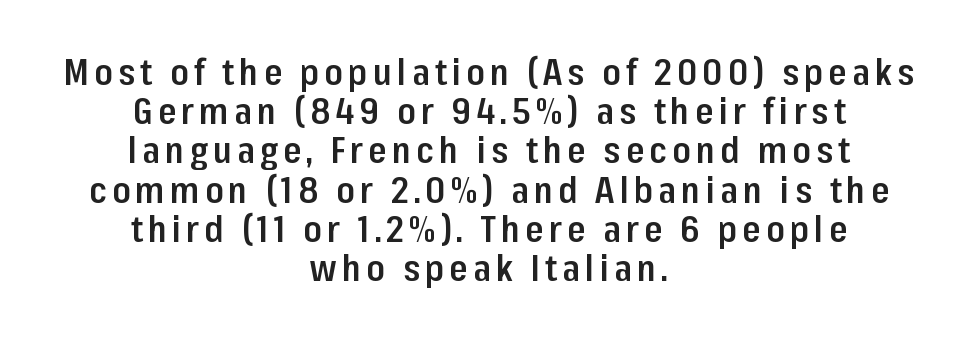
The image shows 37 px semibold, condensed sans-serif type, upright; set centered, tight line spacing (1.06x), not underlined; low stroke contrast and a medium x-height.
